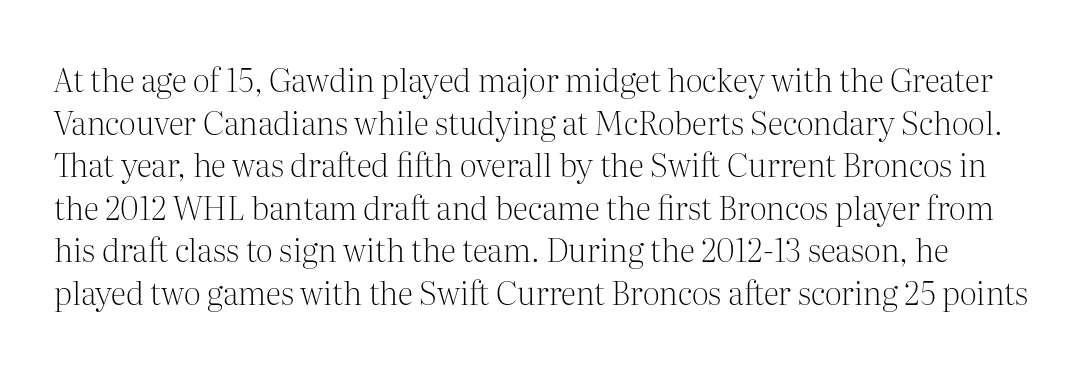
Q: Is the text bold? A: No.
Q: Is the text italic (slanted)? A: No, it is upright.
Q: Is the typeface a serif or a sans-serif typeface? A: Serif.
Q: Is the text underlined? A: No.
Q: Is the spacing between letters normal or unusually wide? A: Normal.
Q: Is the spacing between lines tight, normal or loose? A: Normal.
Q: Width (condensed, normal, or wide)? A: Normal.
Q: Stroke contrast? A: Medium.
Q: x-height? A: Medium.
Q: Monospaced? A: No.
